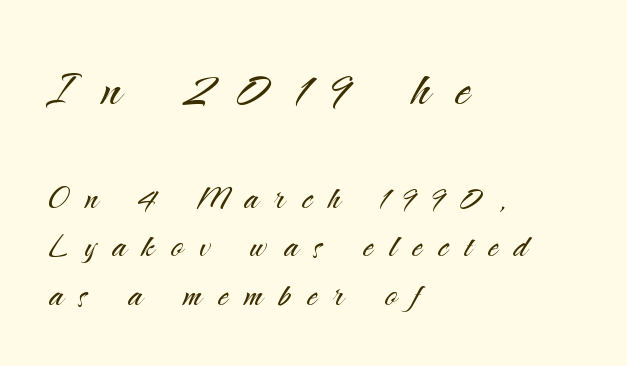
{"serif": "no", "bold": "no", "weight": "light", "width": "normal", "stroke_contrast": "medium", "x_height": "small", "monospaced": "no", "underline": "no", "align": "left", "line_spacing_ratio": 1.18, "letter_spacing": "wide", "letter_spacing_em": 0.4, "larger_block": "first", "size_ratio": 1.51, "glyph_px": 62}
